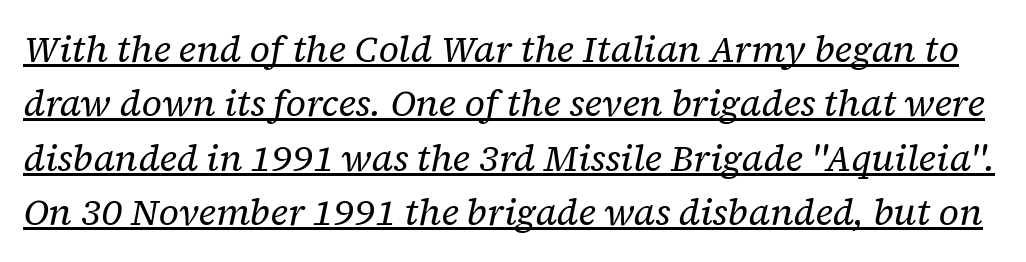
The image shows 37 px regular-weight serif type, italic (leaning right); set normal line spacing (1.47x), normal letter spacing, underlined; low stroke contrast and a medium x-height.
